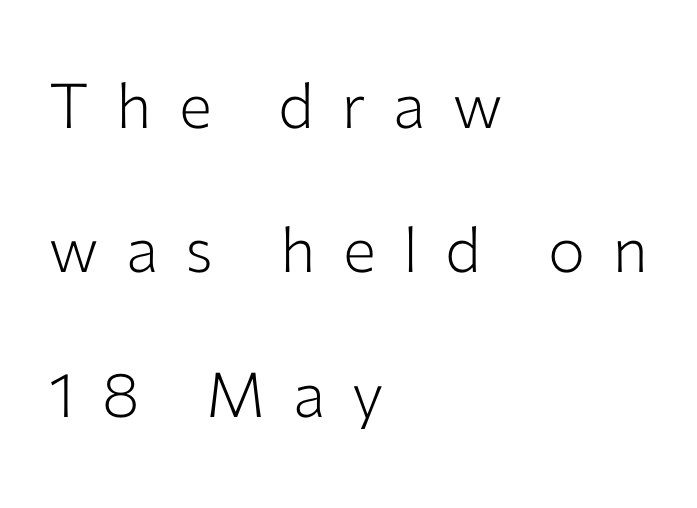
Q: Is the text bold? A: No.
Q: Is the text italic (slanted)? A: No, it is upright.
Q: Is the typeface a serif or a sans-serif typeface? A: Sans-serif.
Q: Is the text underlined? A: No.
Q: How is the paragraph aligned? A: Left-aligned.
Q: Is the spacing between letters normal or unusually wide? A: Unusually wide.
Q: Is the spacing between lines tight, normal or loose? A: Loose.
Q: Width (condensed, normal, or wide)? A: Normal.
Q: Stroke contrast? A: Low.
Q: x-height? A: Medium.
Q: Monospaced? A: No.
